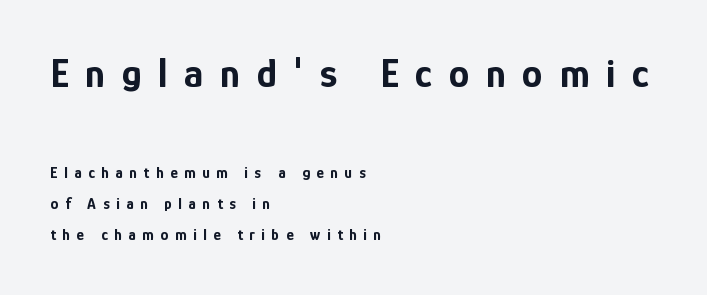
{"serif": "no", "italic": "no", "bold": "yes", "weight": "bold", "width": "condensed", "stroke_contrast": "low", "x_height": "medium", "monospaced": "no", "underline": "no", "align": "left", "line_spacing": "loose", "line_spacing_ratio": 1.95, "letter_spacing": "wide", "letter_spacing_em": 0.41, "larger_block": "first", "size_ratio": 2.56, "glyph_px": 41}
